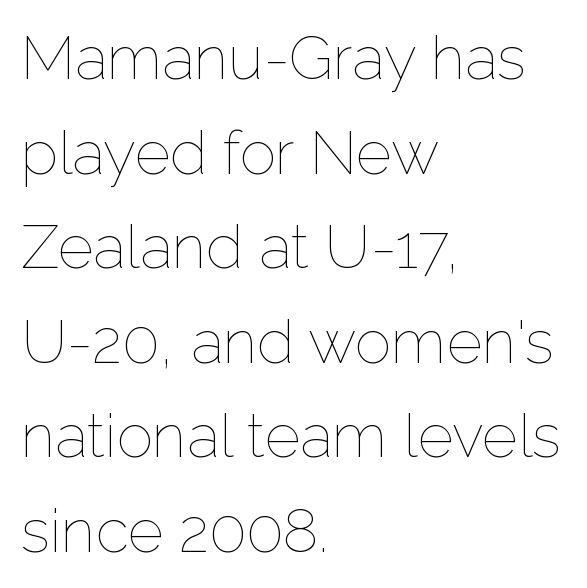
No extra ink here — the face is not bold. Horizontal alignment here is leftward, the default for most running prose. The type is set solid horizontally, with unmodified tracking. The letters advance in unequal steps, a hallmark of proportional type. This is roman type, the default non-slanted kind.
